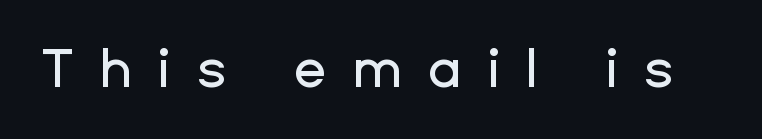
{"serif": "no", "italic": "no", "width": "normal", "stroke_contrast": "low", "x_height": "medium", "monospaced": "no", "underline": "no", "letter_spacing": "wide", "letter_spacing_em": 0.48, "glyph_px": 54}
